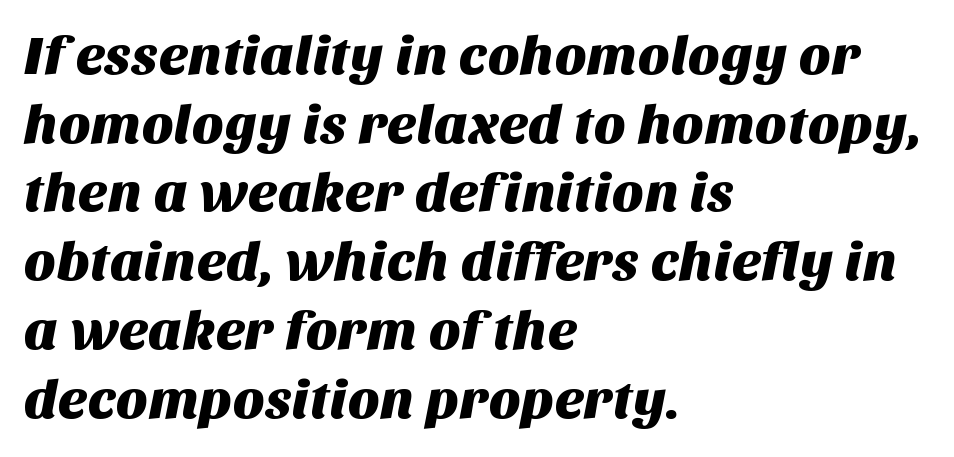
Q: Is the typeface a serif or a sans-serif typeface? A: Sans-serif.
Q: Is the text underlined? A: No.
Q: How is the paragraph aligned? A: Left-aligned.
Q: Is the spacing between letters normal or unusually wide? A: Normal.
Q: Is the spacing between lines tight, normal or loose? A: Normal.
Q: Width (condensed, normal, or wide)? A: Normal.
Q: Stroke contrast? A: Medium.
Q: x-height? A: Large.
Q: Monospaced? A: No.
